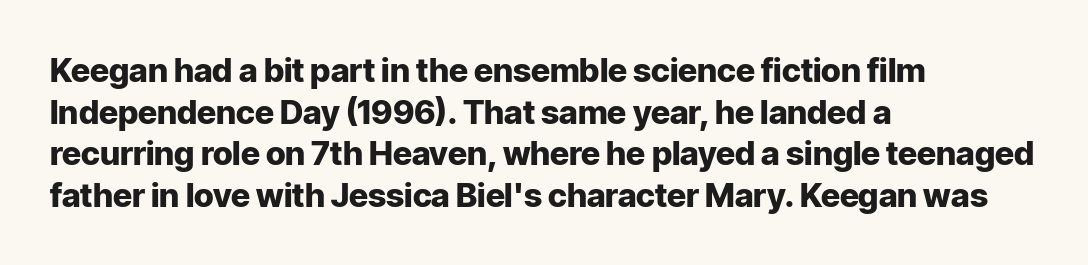
Q: Is the text bold? A: Yes.
Q: Is the text italic (slanted)? A: No, it is upright.
Q: Is the typeface a serif or a sans-serif typeface? A: Sans-serif.
Q: Is the text underlined? A: No.
Q: How is the paragraph aligned? A: Left-aligned.
Q: Is the spacing between letters normal or unusually wide? A: Normal.
Q: Is the spacing between lines tight, normal or loose? A: Normal.
Q: Width (condensed, normal, or wide)? A: Normal.
Q: Stroke contrast? A: Low.
Q: x-height? A: Medium.
Q: Monospaced? A: No.
